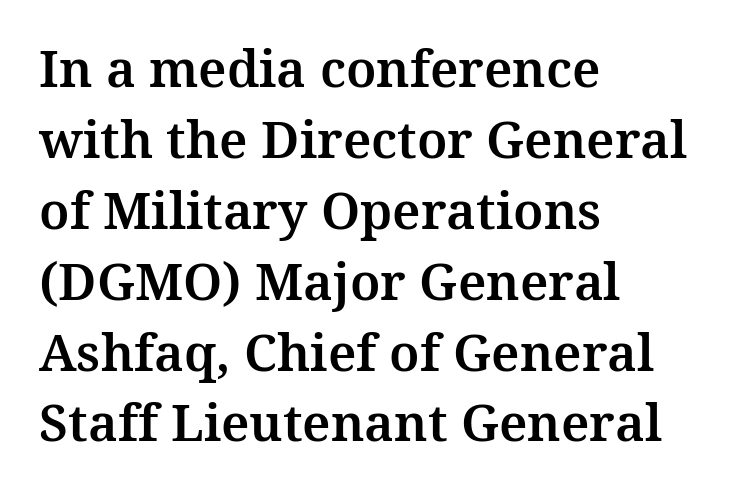
Q: Is the text italic (slanted)? A: No, it is upright.
Q: Is the typeface a serif or a sans-serif typeface? A: Serif.
Q: Is the text underlined? A: No.
Q: How is the paragraph aligned? A: Left-aligned.
Q: Is the spacing between letters normal or unusually wide? A: Normal.
Q: Is the spacing between lines tight, normal or loose? A: Normal.
Q: Width (condensed, normal, or wide)? A: Normal.
Q: Stroke contrast? A: Medium.
Q: x-height? A: Medium.
Q: Monospaced? A: No.
